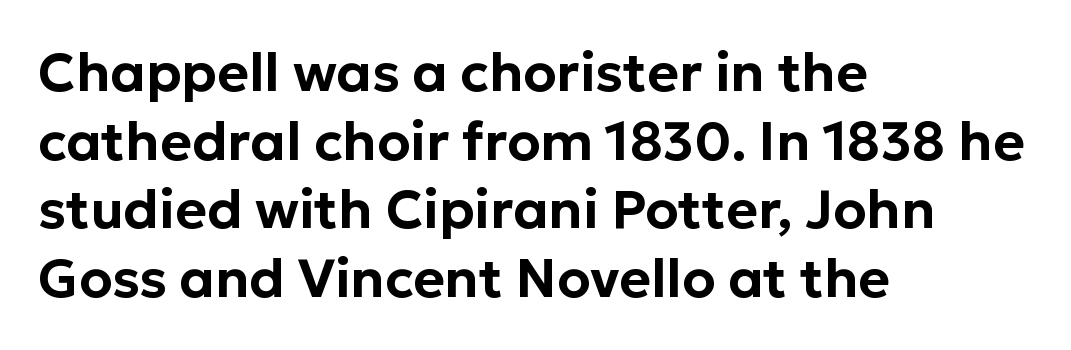
{"serif": "no", "italic": "no", "width": "normal", "stroke_contrast": "low", "x_height": "medium", "monospaced": "no", "underline": "no", "align": "left", "line_spacing": "normal", "line_spacing_ratio": 1.27, "letter_spacing": "normal", "letter_spacing_em": 0.0, "glyph_px": 54}
